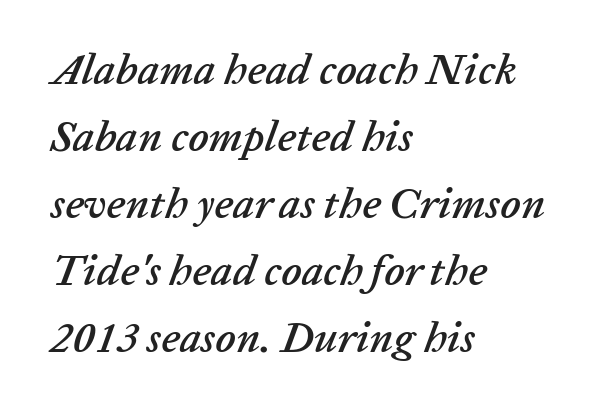
Q: Is the text italic (slanted)? A: Yes, it leans right by about 20 degrees.
Q: Is the text underlined? A: No.
Q: How is the paragraph aligned? A: Left-aligned.
Q: Is the spacing between letters normal or unusually wide? A: Normal.
Q: Is the spacing between lines tight, normal or loose? A: Normal.
Q: Width (condensed, normal, or wide)? A: Normal.
Q: Stroke contrast? A: Low.
Q: x-height? A: Medium.
Q: Monospaced? A: No.
